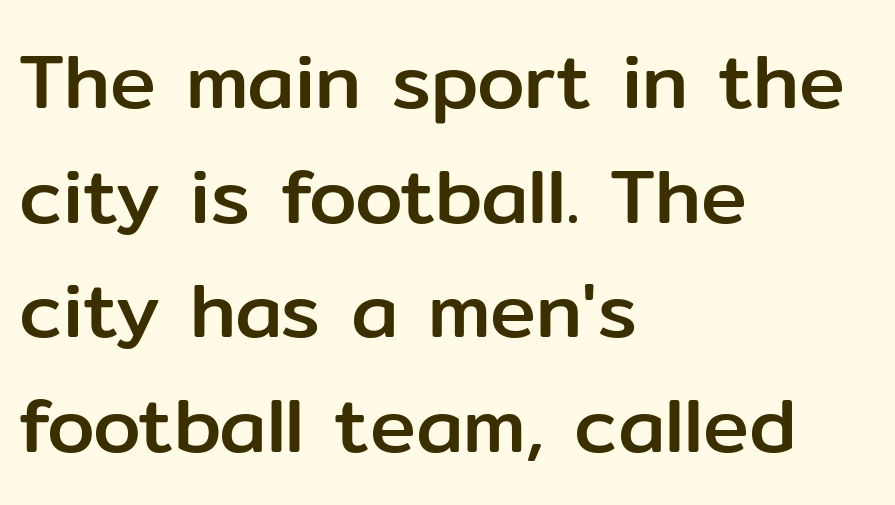
The compositor pushed each line to the left boundary. Type without underlining. Characters remain perfectly vertical along every line. Interline gaps are of average width in this sample. Nothing sits at the stroke ends, so this counts as sans-serif.
